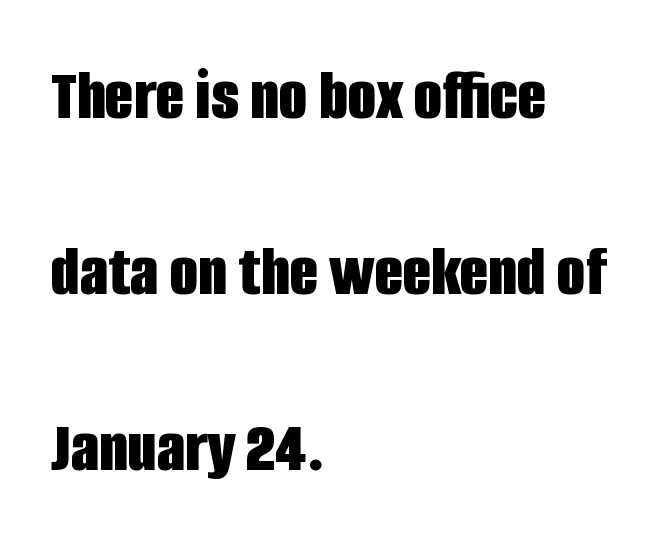
Rule under the text: the space is simply empty. No italicization has been applied; the sample stays upright. Short and long lines alike share a common starting point at left. This rendering employs a face without finishing strokes, i.e., a sans-serif. Letter spacing: default. Vertical spacing — loose.
